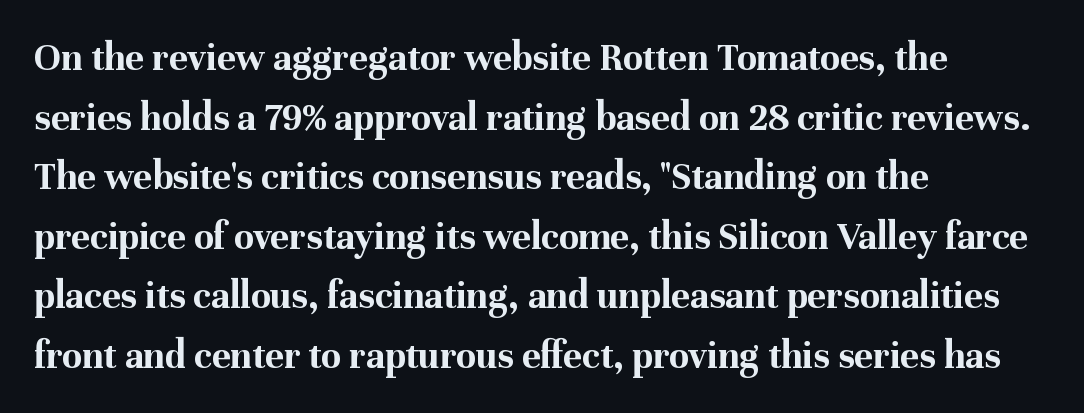
Q: Is the text bold? A: Yes.
Q: Is the text italic (slanted)? A: No, it is upright.
Q: Is the typeface a serif or a sans-serif typeface? A: Serif.
Q: Is the text underlined? A: No.
Q: How is the paragraph aligned? A: Left-aligned.
Q: Is the spacing between letters normal or unusually wide? A: Normal.
Q: Is the spacing between lines tight, normal or loose? A: Normal.
Q: Width (condensed, normal, or wide)? A: Normal.
Q: Stroke contrast? A: Medium.
Q: x-height? A: Medium.
Q: Monospaced? A: No.
